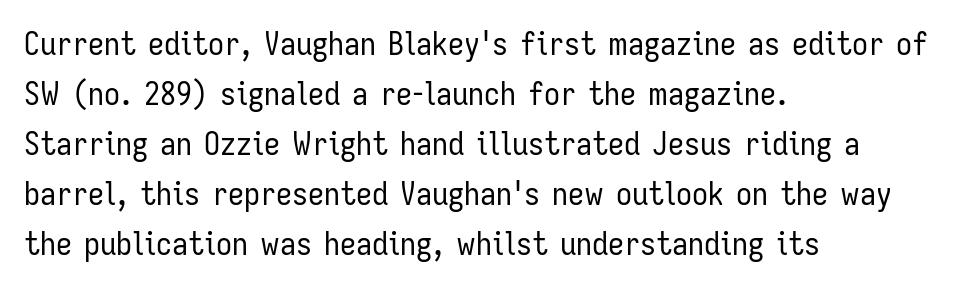
Type without underlining. The letters sit at their default tracking, neither squeezed nor spread. Each line starts at the same left margin while the right side varies. Letters have the restrained weight of plain body copy at most. A typesetter would call this proportional, since set widths differ per character. Each letter's strokes conclude bluntly, with no projecting serifs.
